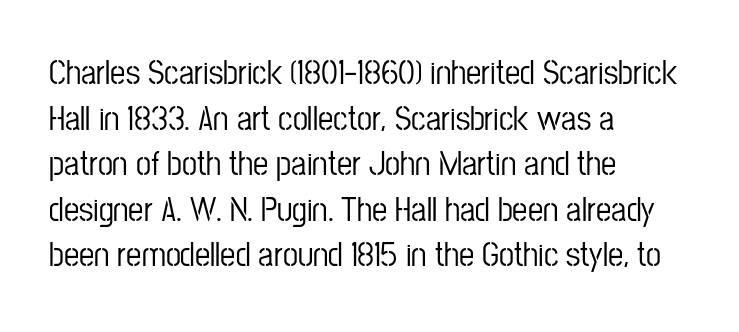
{"serif": "no", "italic": "no", "width": "condensed", "stroke_contrast": "low", "x_height": "medium", "monospaced": "no", "underline": "no", "align": "left", "line_spacing": "normal", "line_spacing_ratio": 1.34, "letter_spacing": "normal", "letter_spacing_em": 0.0, "glyph_px": 34}
